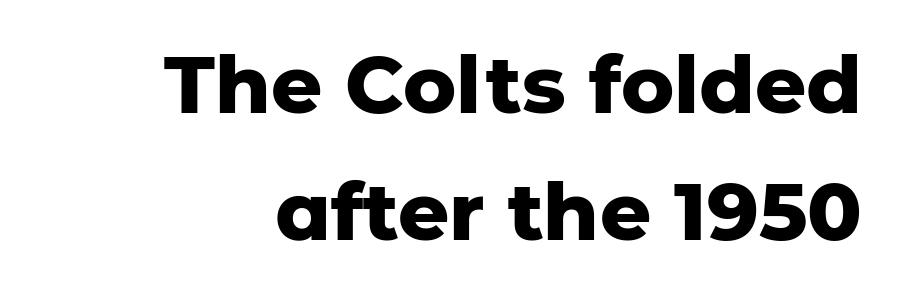
Q: Is the text bold? A: Yes.
Q: Is the text italic (slanted)? A: No, it is upright.
Q: Is the typeface a serif or a sans-serif typeface? A: Sans-serif.
Q: Is the text underlined? A: No.
Q: How is the paragraph aligned? A: Right-aligned.
Q: Is the spacing between letters normal or unusually wide? A: Normal.
Q: Is the spacing between lines tight, normal or loose? A: Normal.
Q: Width (condensed, normal, or wide)? A: Normal.
Q: Stroke contrast? A: Low.
Q: x-height? A: Medium.
Q: Monospaced? A: No.
